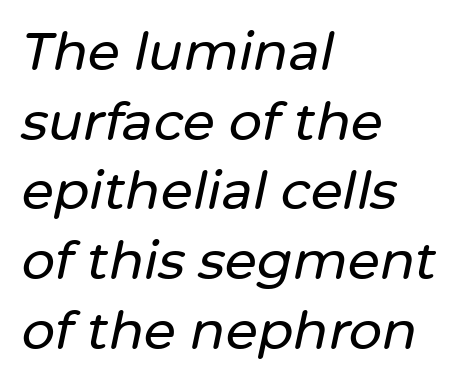
{"italic": "yes", "lean": "right", "slant_degrees": 12, "width": "normal", "stroke_contrast": "low", "x_height": "medium", "monospaced": "no", "underline": "no", "align": "left", "line_spacing": "normal", "line_spacing_ratio": 1.34, "letter_spacing": "normal", "letter_spacing_em": 0.0, "glyph_px": 52}
